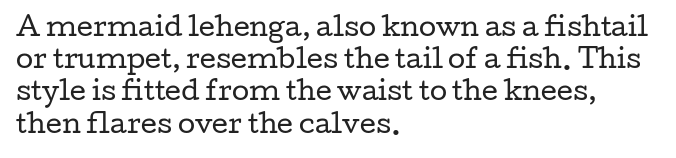
The image shows 25 px text type, upright; set left-aligned, normal line spacing (1.29x), normal letter spacing, not underlined.
